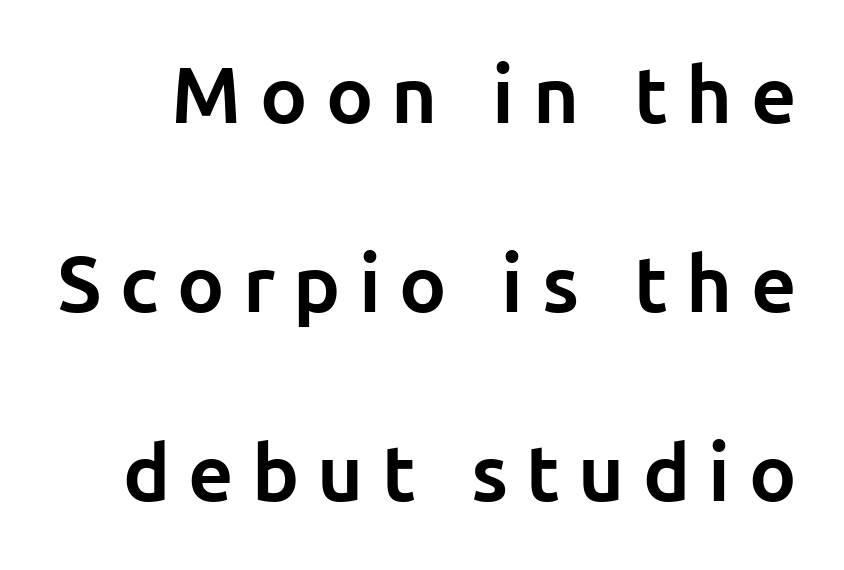
The face used here is proportionally spaced, like ordinary book or web type. In terms of posture, this sample is upright. The words here are not underlined. No feet cap the strokes, marking this as sans-serif type.
